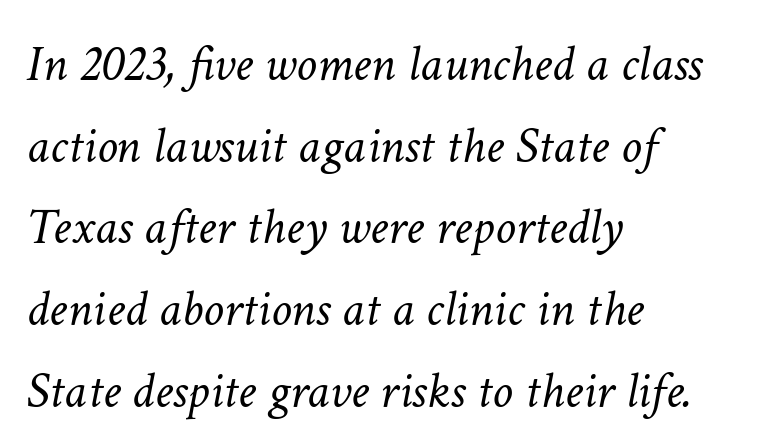
Regular leading. Left-aligned paragraph, ragged on the right. The letters advance in unequal steps, a hallmark of proportional type. Stroke thickness stays within the range of a standard reading face or lighter. Glyph-to-glyph distance matches everyday printed text.
